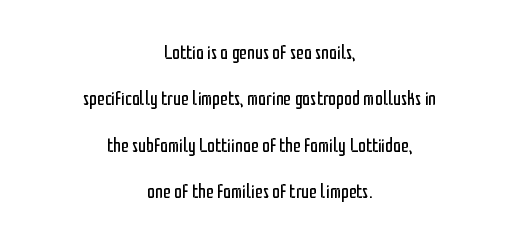
These lines stack symmetrically, like a column narrowing and widening about its center. No letter is thick-stroked: the sample isn't bold. The letters stand upright; this is a roman face. Each new line begins a long way beneath the previous one. Look at the tracking — it's just the regular setting, nothing added.
